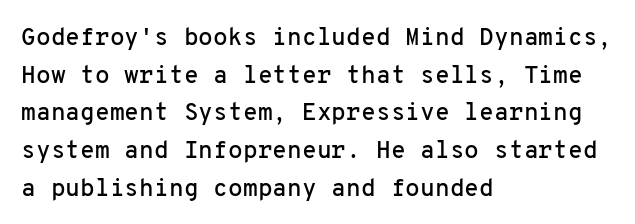
Students, observe: this is what conventionally led text looks like. When letters stand straight like this, we call the style roman or upright. Horizontally, the lines are justified to the leading edge only. The type is set solid horizontally, with unmodified tracking. The baseline area is clear.
